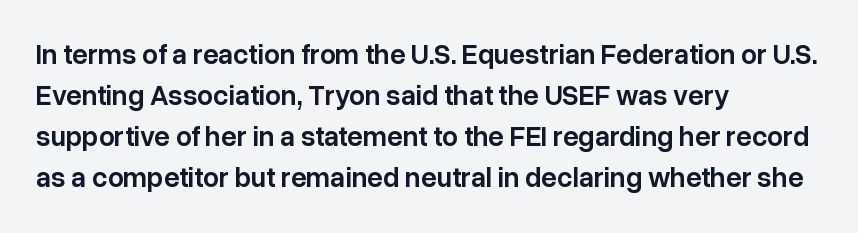
The image shows 28 px semibold sans-serif type, upright; set left-aligned, normal line spacing (1.46x), normal letter spacing, not underlined; low stroke contrast and a medium x-height.
